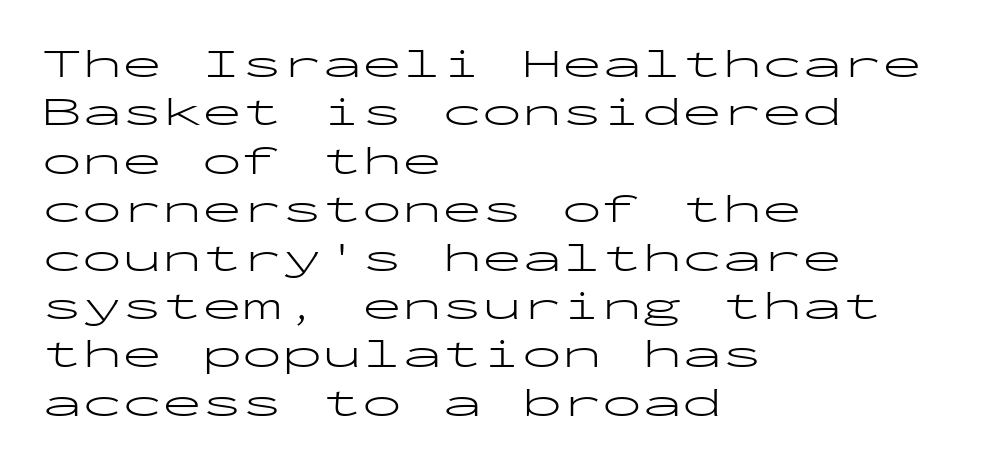
The words here are not underlined. Weight class: somewhere from thin through regular. Tall strokes in this sample are plumb rather than angled. Looks like terminal output: every glyph gets an equal slot. This rendering leaves character spacing at its baseline value. The letters carry no serifs — their stems end cleanly without finishing strokes.
